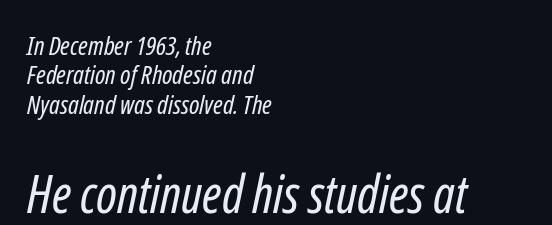
{"serif": "no", "bold": "no", "weight": "regular", "width": "condensed", "stroke_contrast": "low", "x_height": "medium", "monospaced": "no", "underline": "no", "align": "left", "line_spacing": "tight", "line_spacing_ratio": 1.13, "letter_spacing": "normal", "letter_spacing_em": 0.0, "larger_block": "second", "size_ratio": 2.0, "glyph_px": 52}
